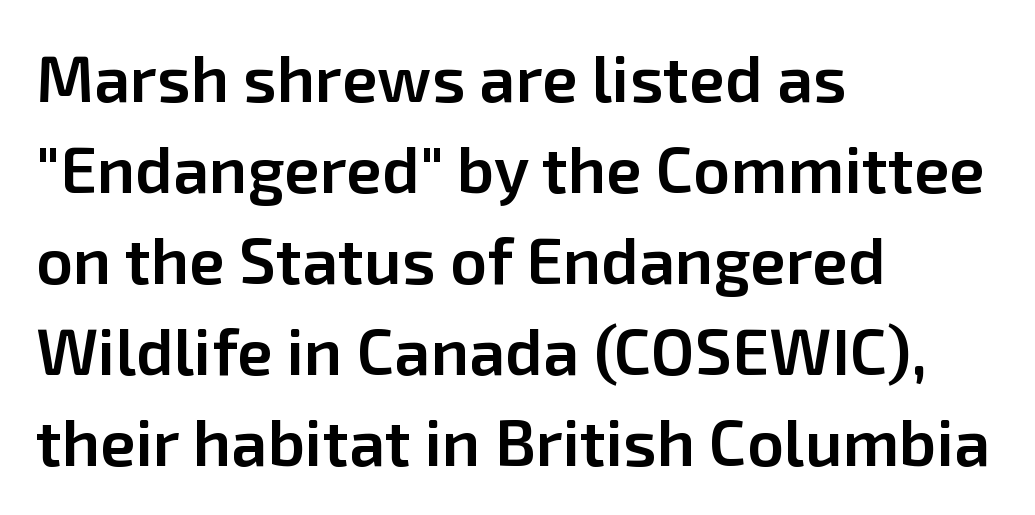
{"serif": "no", "italic": "no", "bold": "semi", "weight": "semibold", "width": "normal", "stroke_contrast": "low", "x_height": "medium", "monospaced": "no", "underline": "no", "align": "left", "line_spacing": "normal", "line_spacing_ratio": 1.4, "letter_spacing": "normal", "letter_spacing_em": 0.0, "glyph_px": 65}
